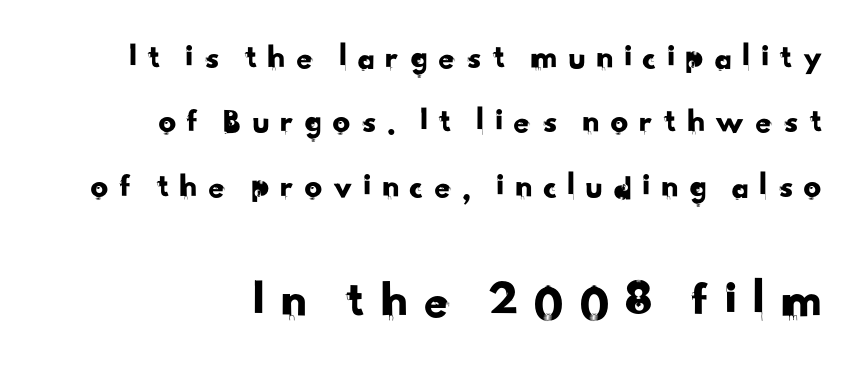
The rendering uses natural spacing where letterforms have individual widths. The glyphs are unaccompanied by any horizontal stroke below them. Look at the tracking — it's clearly loosened, letters drifting apart. Observe the absence of serifs on each vertical stroke in this sample. Of the two passages, the one underneath uses the larger point size.
